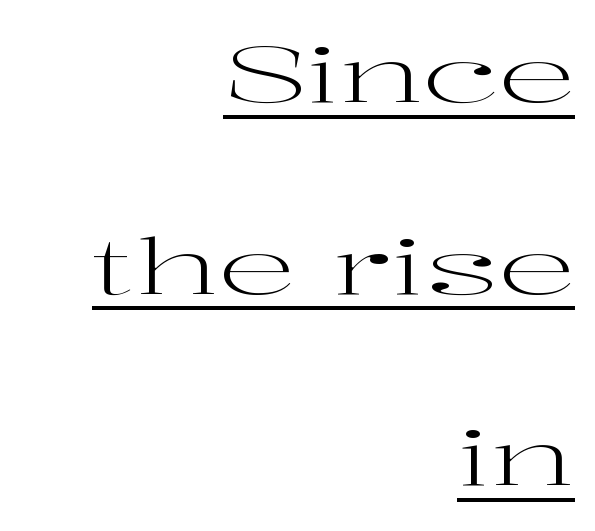
Q: Is the text bold? A: No.
Q: Is the text italic (slanted)? A: No, it is upright.
Q: Is the typeface a serif or a sans-serif typeface? A: Serif.
Q: Is the text underlined? A: Yes.
Q: How is the paragraph aligned? A: Right-aligned.
Q: Is the spacing between letters normal or unusually wide? A: Normal.
Q: Is the spacing between lines tight, normal or loose? A: Loose.
Q: Width (condensed, normal, or wide)? A: Wide.
Q: Stroke contrast? A: High.
Q: x-height? A: Medium.
Q: Monospaced? A: No.
